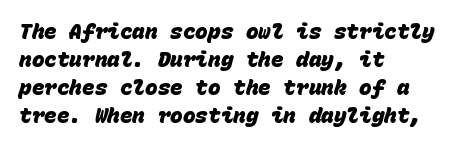
The image shows 21 px bold type; set left-aligned, normal line spacing (1.33x), normal letter spacing, not underlined.
